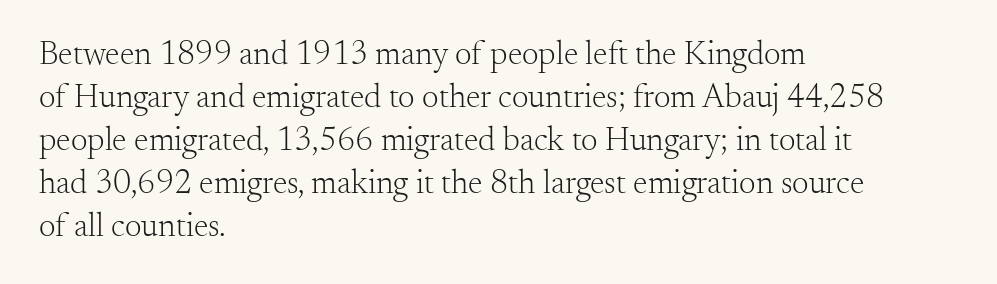
{"serif": "yes", "italic": "no", "bold": "no", "weight": "light", "width": "normal", "stroke_contrast": "medium", "x_height": "small", "monospaced": "no", "underline": "no", "align": "left", "line_spacing": "normal", "line_spacing_ratio": 1.3, "letter_spacing": "normal", "letter_spacing_em": 0.0, "glyph_px": 33}
